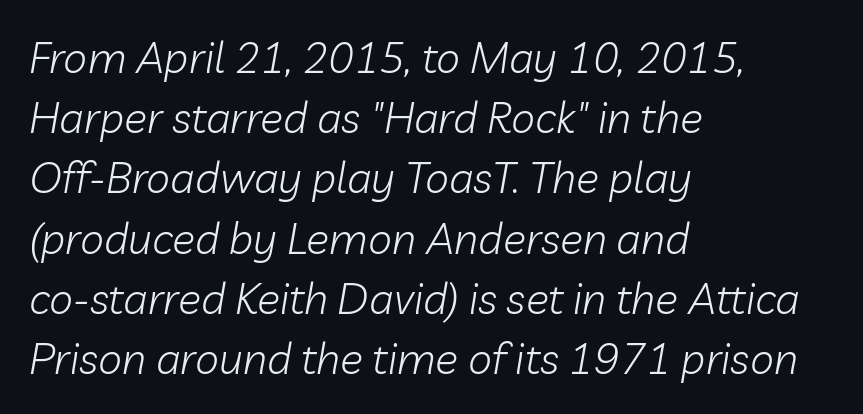
The image shows 43 px light type, italic (leaning right); set left-aligned, normal line spacing (1.4x), normal letter spacing, not underlined; low stroke contrast and a medium x-height.
